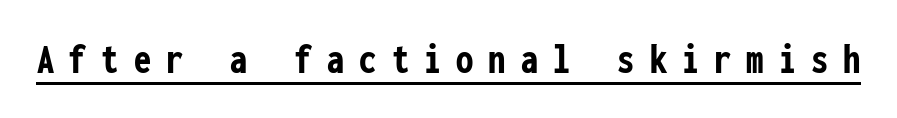
{"serif": "no", "italic": "no", "bold": "yes", "weight": "semibold", "width": "condensed", "stroke_contrast": "low", "x_height": "medium", "monospaced": "yes", "underline": "yes", "letter_spacing": "wide", "letter_spacing_em": 0.35, "glyph_px": 43}
